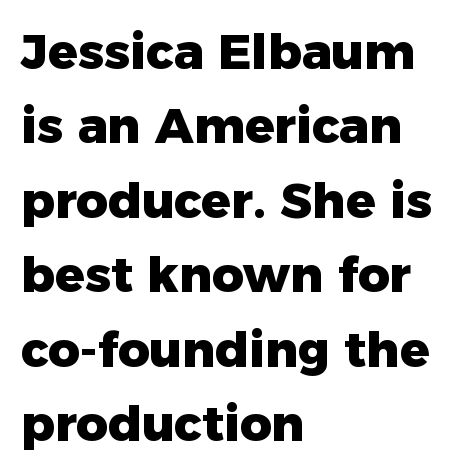
The image shows 49 px heavy sans-serif type, upright; set left-aligned, normal line spacing (1.52x), normal letter spacing, not underlined; low stroke contrast and a medium x-height.
